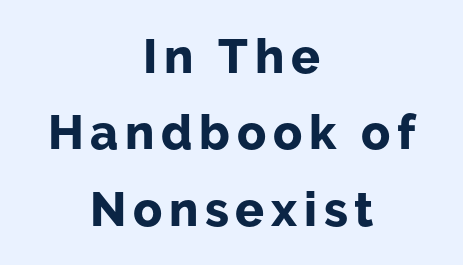
{"serif": "no", "italic": "no", "bold": "yes", "weight": "bold", "width": "normal", "stroke_contrast": "low", "x_height": "medium", "monospaced": "no", "underline": "no", "align": "center", "line_spacing": "normal", "line_spacing_ratio": 1.59, "glyph_px": 48}
